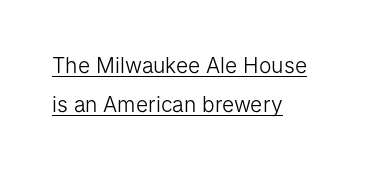
{"italic": "no", "bold": "no", "underline": "yes", "align": "left", "line_spacing_ratio": 1.85, "letter_spacing": "normal", "letter_spacing_em": 0.0, "glyph_px": 21}
